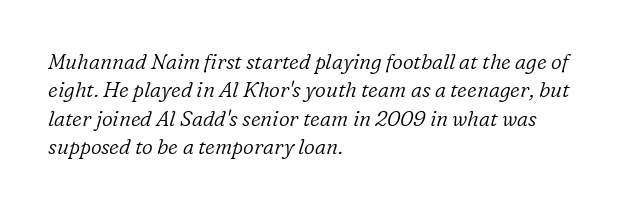
Each line starts at the same left margin while the right side varies. The passage shown stacks its lines at a standard gap. Italic? Definitely — the glyphs are oblique. Unmarked baselines from the first word to the last.
